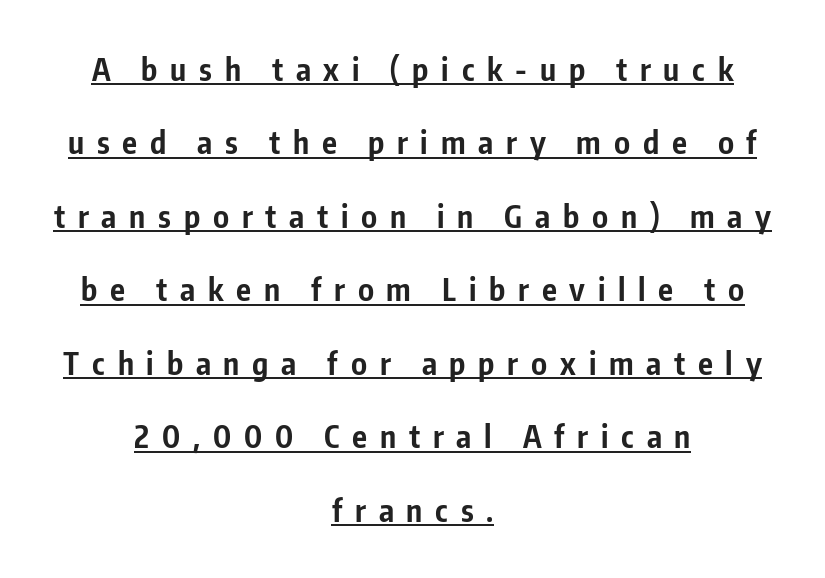
{"serif": "no", "italic": "no", "bold": "yes", "weight": "bold", "width": "condensed", "stroke_contrast": "low", "x_height": "medium", "monospaced": "no", "underline": "yes", "align": "center", "line_spacing": "loose", "line_spacing_ratio": 2.37, "letter_spacing": "wide", "letter_spacing_em": 0.41, "glyph_px": 31}
